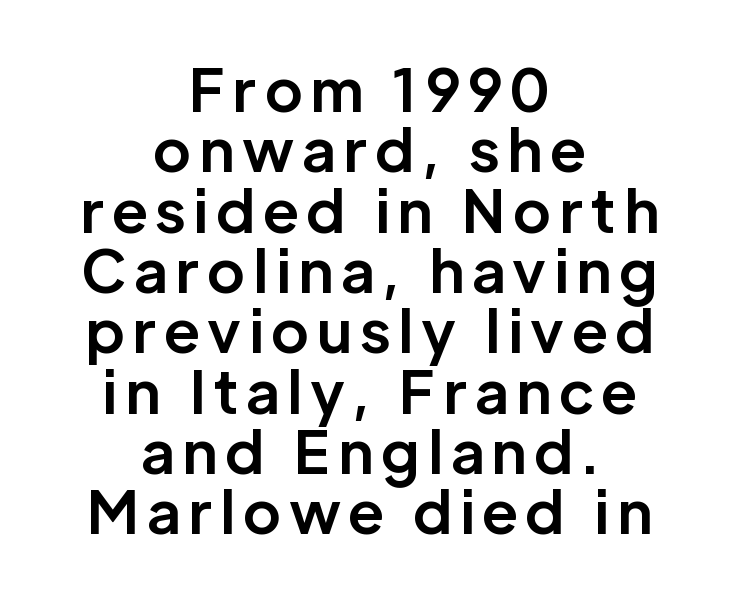
Q: Is the text bold? A: Yes.
Q: Is the text italic (slanted)? A: No, it is upright.
Q: Is the typeface a serif or a sans-serif typeface? A: Sans-serif.
Q: Is the text underlined? A: No.
Q: How is the paragraph aligned? A: Centered.
Q: Is the spacing between lines tight, normal or loose? A: Tight.
Q: Width (condensed, normal, or wide)? A: Normal.
Q: Stroke contrast? A: Low.
Q: x-height? A: Medium.
Q: Monospaced? A: No.
